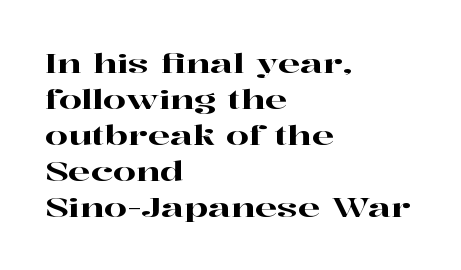
The image shows 26 px text type, upright; set left-aligned, normal line spacing (1.38x), normal letter spacing, not underlined.
